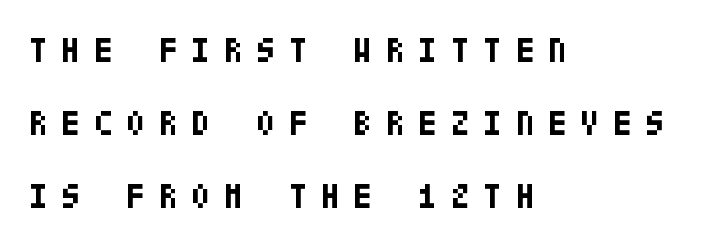
Students, this is bold: see how much ink each stroke carries. Descender tails drop into unmarked territory. A typesetter would call this heavily tracked-out type. The font's upright variant was chosen for this text.
